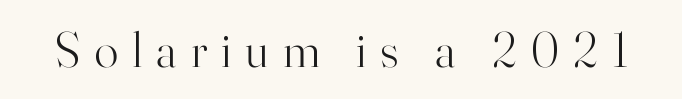
Q: Is the text bold? A: No.
Q: Is the text italic (slanted)? A: No, it is upright.
Q: Is the typeface a serif or a sans-serif typeface? A: Serif.
Q: Is the text underlined? A: No.
Q: Is the spacing between letters normal or unusually wide? A: Unusually wide.
Q: Width (condensed, normal, or wide)? A: Normal.
Q: Stroke contrast? A: High.
Q: x-height? A: Small.
Q: Monospaced? A: No.
